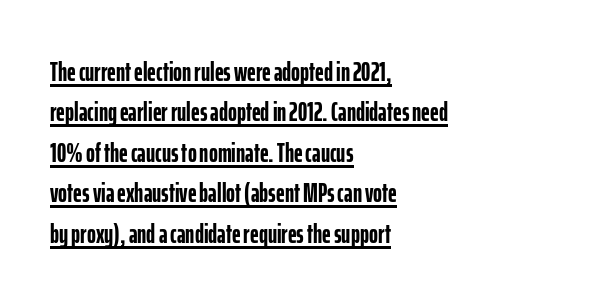
{"italic": "no", "bold": "yes", "underline": "yes", "align": "left", "line_spacing": "normal", "line_spacing_ratio": 1.5, "letter_spacing": "normal", "letter_spacing_em": 0.0, "glyph_px": 27}
